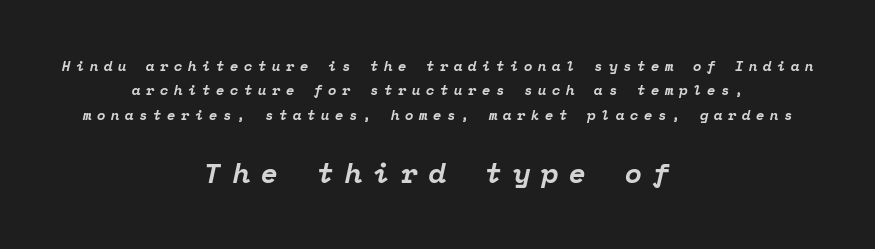
{"serif": "yes", "italic": "yes", "lean": "right", "slant_degrees": 12, "bold": "yes", "weight": "bold", "width": "normal", "stroke_contrast": "low", "x_height": "medium", "monospaced": "yes", "underline": "no", "align": "center", "line_spacing_ratio": 1.75, "letter_spacing": "wide", "letter_spacing_em": 0.39, "larger_block": "second", "size_ratio": 2.0, "glyph_px": 28}
